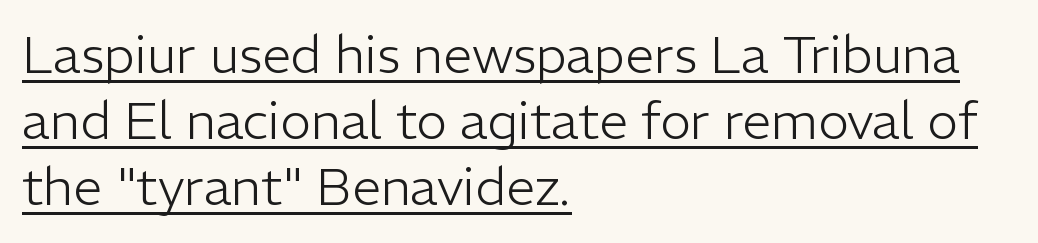
The image shows 52 px light sans-serif type, upright; set left-aligned, normal line spacing (1.27x), normal letter spacing, underlined; low stroke contrast and a medium x-height.
